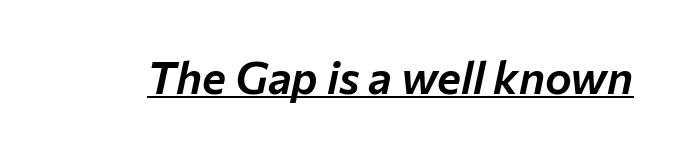
{"italic": "yes", "lean": "right", "slant_degrees": 12, "width": "normal", "stroke_contrast": "low", "x_height": "medium", "monospaced": "no", "underline": "yes", "letter_spacing": "normal", "letter_spacing_em": 0.0, "glyph_px": 45}
